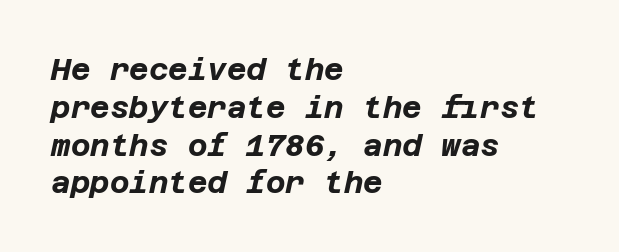
Q: Is the text bold? A: Yes.
Q: Is the text italic (slanted)? A: Yes, it leans right by about 12 degrees.
Q: Is the text underlined? A: No.
Q: How is the paragraph aligned? A: Left-aligned.
Q: Is the spacing between letters normal or unusually wide? A: Normal.
Q: Is the spacing between lines tight, normal or loose? A: Normal.
Q: Width (condensed, normal, or wide)? A: Normal.
Q: Stroke contrast? A: Low.
Q: x-height? A: Large.
